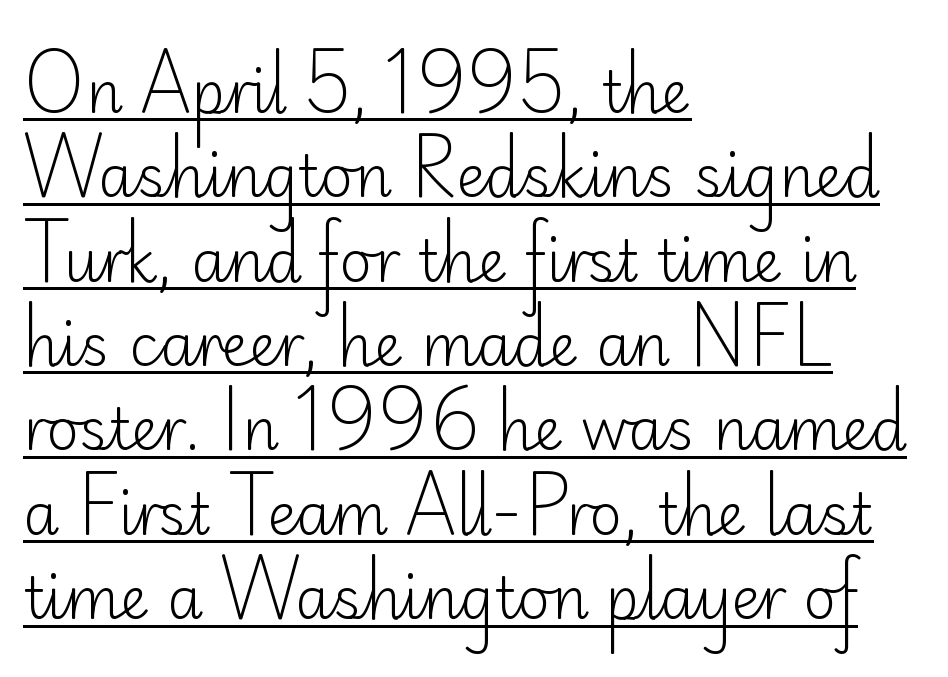
Q: Is the text bold? A: No.
Q: Is the text italic (slanted)? A: No, it is upright.
Q: Is the typeface a serif or a sans-serif typeface? A: Sans-serif.
Q: Is the text underlined? A: Yes.
Q: How is the paragraph aligned? A: Left-aligned.
Q: Is the spacing between letters normal or unusually wide? A: Normal.
Q: Is the spacing between lines tight, normal or loose? A: Normal.
Q: Width (condensed, normal, or wide)? A: Normal.
Q: Stroke contrast? A: Low.
Q: x-height? A: Small.
Q: Monospaced? A: No.
